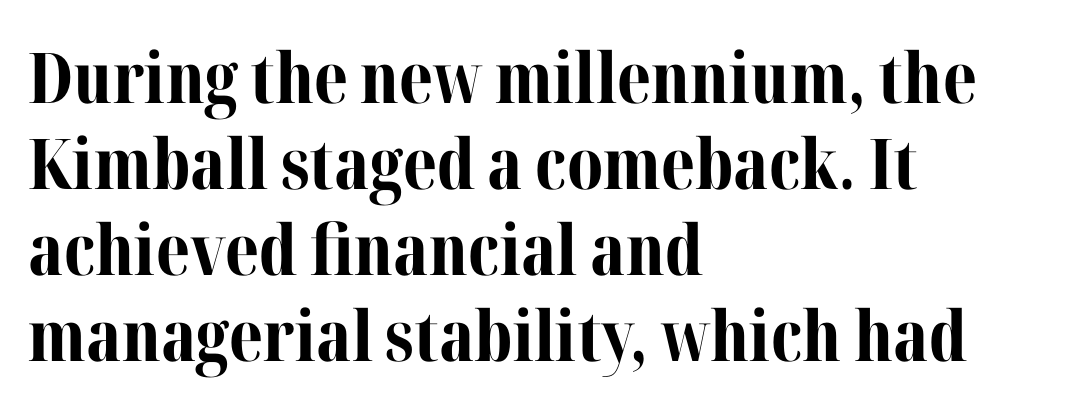
{"serif": "yes", "italic": "no", "bold": "yes", "weight": "bold", "width": "normal", "stroke_contrast": "medium", "x_height": "medium", "monospaced": "no", "underline": "no", "align": "left", "line_spacing_ratio": 1.23, "letter_spacing": "normal", "letter_spacing_em": 0.0, "glyph_px": 70}
